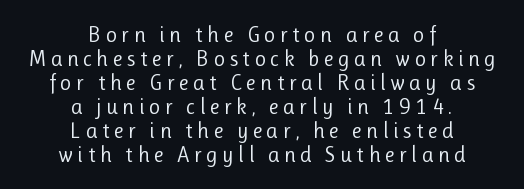
{"italic": "no", "bold": "no", "underline": "no", "align": "center", "line_spacing": "tight", "line_spacing_ratio": 1.09, "letter_spacing": "wide", "letter_spacing_em": 0.2, "glyph_px": 22}
